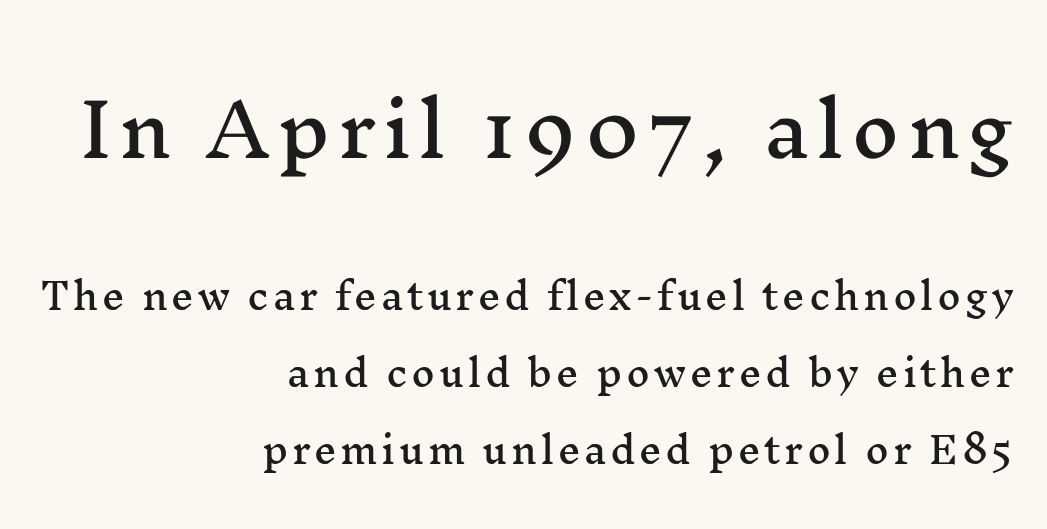
Q: Is the text italic (slanted)? A: No, it is upright.
Q: Is the typeface a serif or a sans-serif typeface? A: Serif.
Q: Is the text underlined? A: No.
Q: How is the paragraph aligned? A: Right-aligned.
Q: Is the spacing between lines tight, normal or loose? A: Loose.
Q: Which block of text is set in a larger size, the first (top) or the second (bottom)? A: The first (top) one.
Q: Width (condensed, normal, or wide)? A: Wide.
Q: Stroke contrast? A: Medium.
Q: x-height? A: Medium.
Q: Monospaced? A: No.
